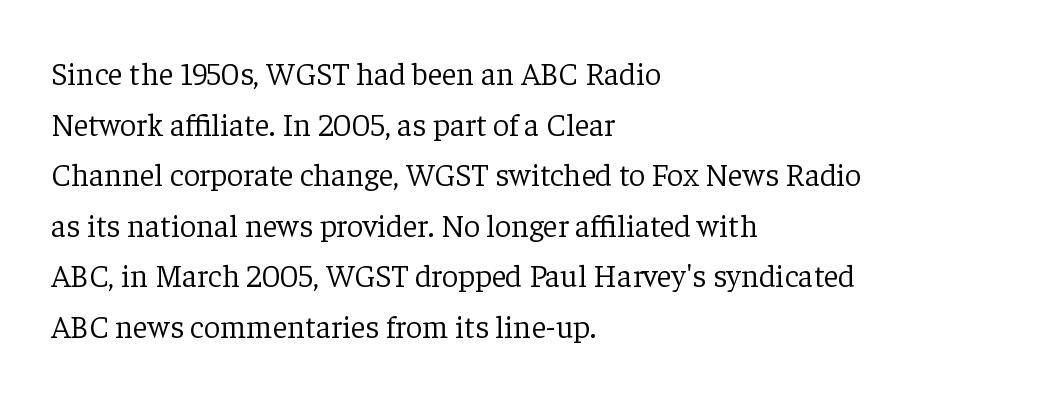
The image shows 32 px light serif type, upright; set left-aligned, normal line spacing (1.58x), normal letter spacing, not underlined; low stroke contrast and a medium x-height.
